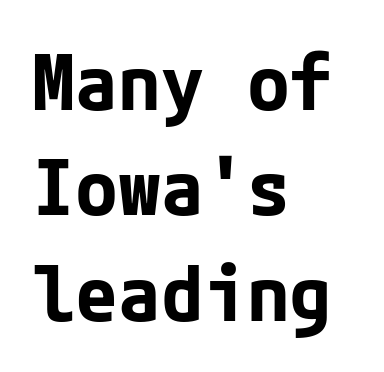
The image shows 78 px bold sans-serif type, upright; set left-aligned, normal line spacing (1.35x), normal letter spacing, not underlined; low stroke contrast and a medium x-height.
